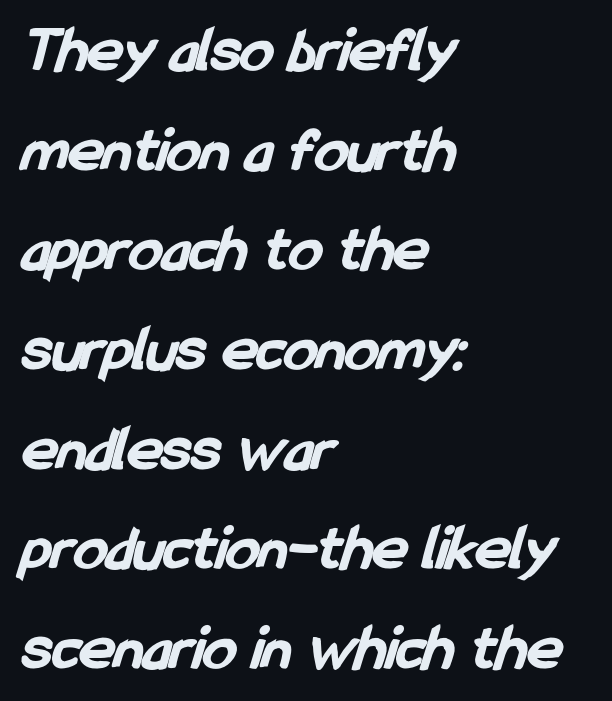
Does the type have serifs? No, each stem ends abruptly. The glyphs are unaccompanied by any horizontal stroke below them. A student would call this left alignment; a typographer would say flush left, rag right. The face used here is rendered with its standard letterfit. These lines are rendered in a variable-pitch font. The block of text has a typical density, with ordinary space between rows.
